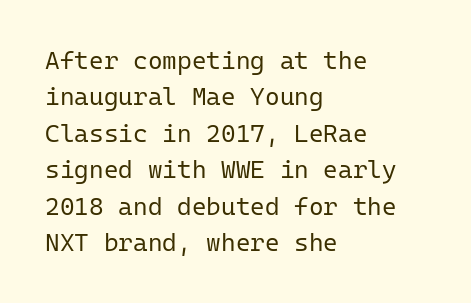
Q: Is the text bold? A: No.
Q: Is the text italic (slanted)? A: No, it is upright.
Q: Is the text underlined? A: No.
Q: How is the paragraph aligned? A: Left-aligned.
Q: Is the spacing between letters normal or unusually wide? A: Normal.
Q: Is the spacing between lines tight, normal or loose? A: Normal.
